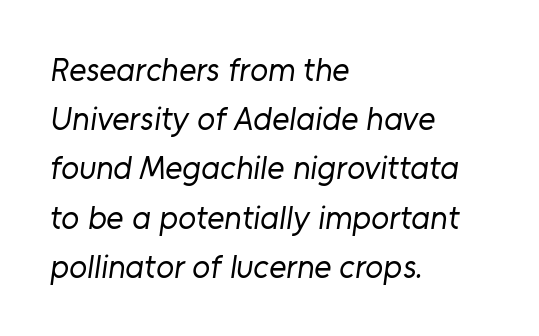
Q: Is the text bold? A: No.
Q: Is the typeface a serif or a sans-serif typeface? A: Sans-serif.
Q: Is the text underlined? A: No.
Q: How is the paragraph aligned? A: Left-aligned.
Q: Is the spacing between letters normal or unusually wide? A: Normal.
Q: Is the spacing between lines tight, normal or loose? A: Normal.
Q: Width (condensed, normal, or wide)? A: Normal.
Q: Stroke contrast? A: Low.
Q: x-height? A: Medium.
Q: Monospaced? A: No.
